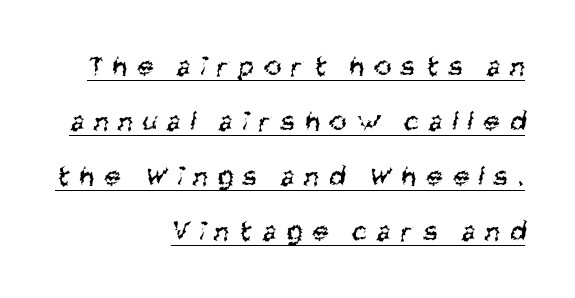
{"serif": "no", "bold": "no", "weight": "regular", "width": "condensed", "stroke_contrast": "medium", "x_height": "large", "monospaced": "no", "underline": "yes", "align": "right", "line_spacing": "loose", "line_spacing_ratio": 1.9, "letter_spacing": "wide", "letter_spacing_em": 0.36, "glyph_px": 29}
